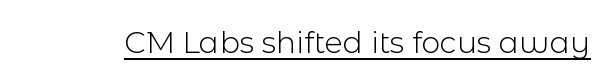
The image shows 30 px light sans-serif type, upright; set normal letter spacing, underlined; a medium x-height.
